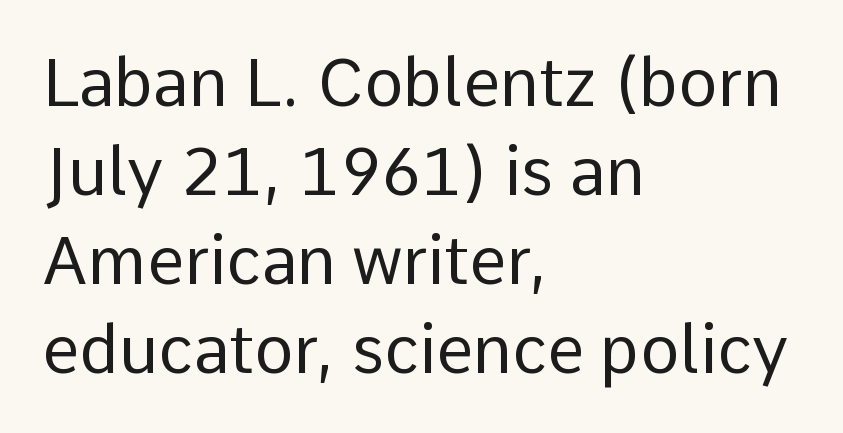
The image shows 66 px regular-weight sans-serif type, upright; set left-aligned, normal line spacing (1.35x), normal letter spacing, not underlined; low stroke contrast and a medium x-height.
